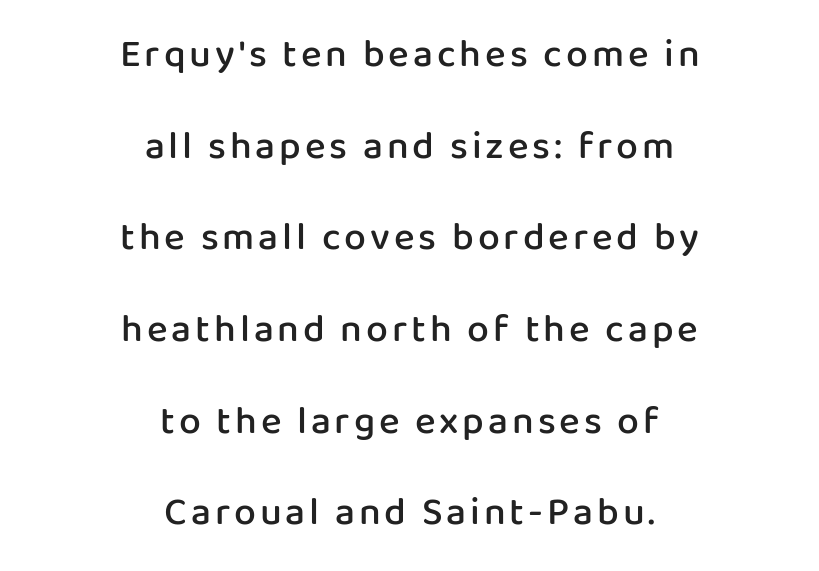
Q: Is the text bold? A: Semi-bold.
Q: Is the text italic (slanted)? A: No, it is upright.
Q: Is the typeface a serif or a sans-serif typeface? A: Sans-serif.
Q: Is the text underlined? A: No.
Q: How is the paragraph aligned? A: Centered.
Q: Is the spacing between lines tight, normal or loose? A: Loose.
Q: Width (condensed, normal, or wide)? A: Normal.
Q: Stroke contrast? A: Low.
Q: x-height? A: Medium.
Q: Monospaced? A: No.
